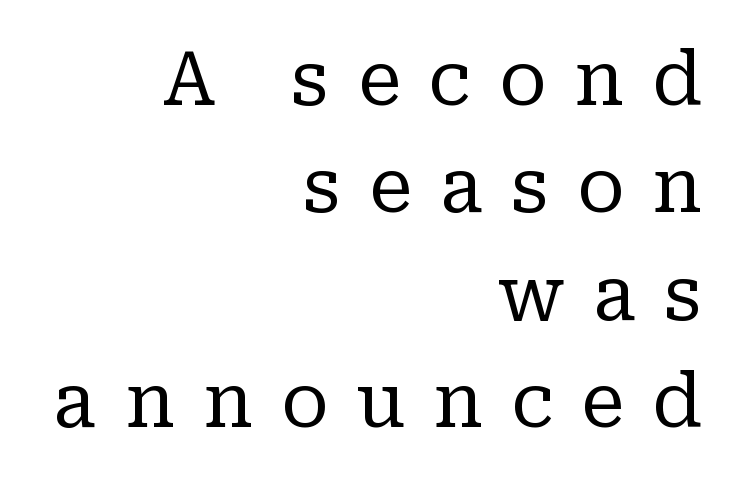
The image shows 74 px regular-weight serif type, upright; set right-aligned, normal line spacing (1.45x), unusually wide letter spacing (+0.38 em), not underlined; low stroke contrast and a medium x-height.
